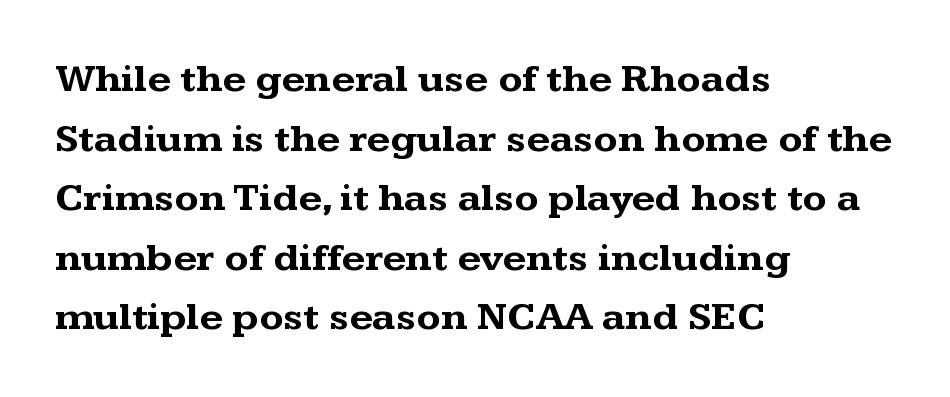
The image shows 40 px bold, wide serif type, upright; set left-aligned, normal line spacing (1.49x), normal letter spacing, not underlined; medium stroke contrast and a medium x-height.
